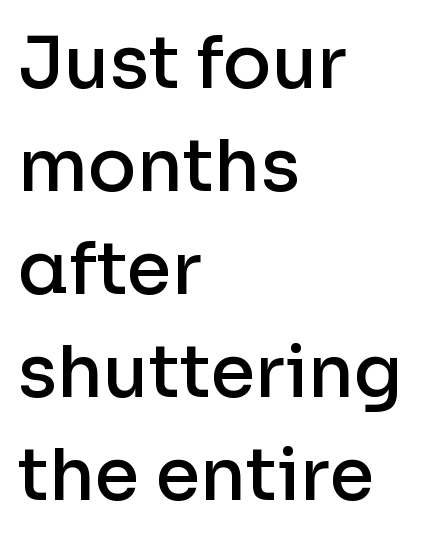
{"serif": "no", "italic": "no", "bold": "semi", "weight": "semibold", "width": "normal", "stroke_contrast": "low", "x_height": "medium", "monospaced": "no", "underline": "no", "align": "left", "line_spacing": "normal", "line_spacing_ratio": 1.43, "letter_spacing": "normal", "letter_spacing_em": 0.0, "glyph_px": 72}
